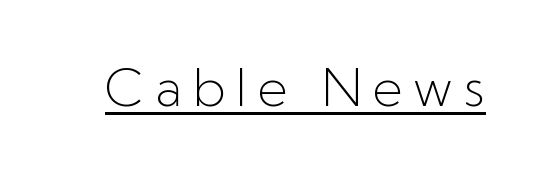
The image shows 52 px light sans-serif type, upright; set unusually wide letter spacing (+0.2 em), underlined; low stroke contrast and a medium x-height.
